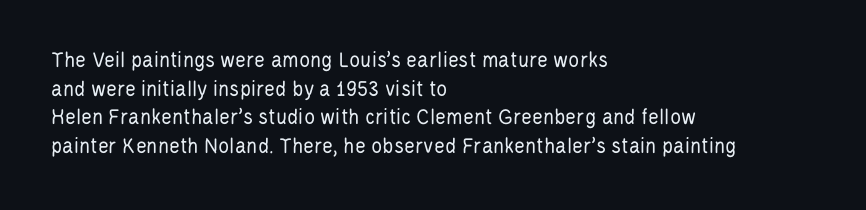
Q: Is the text bold? A: No.
Q: Is the text italic (slanted)? A: No, it is upright.
Q: Is the text underlined? A: No.
Q: How is the paragraph aligned? A: Left-aligned.
Q: Is the spacing between letters normal or unusually wide? A: Normal.
Q: Is the spacing between lines tight, normal or loose? A: Normal.
